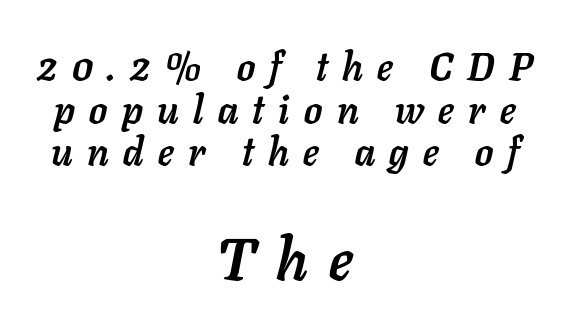
Q: Is the text bold? A: Yes.
Q: Is the text italic (slanted)? A: Yes, it leans right by about 11 degrees.
Q: Is the text underlined? A: No.
Q: How is the paragraph aligned? A: Centered.
Q: Is the spacing between letters normal or unusually wide? A: Unusually wide.
Q: Is the spacing between lines tight, normal or loose? A: Tight.
Q: Which block of text is set in a larger size, the first (top) or the second (bottom)? A: The second (bottom) one.
Q: Width (condensed, normal, or wide)? A: Normal.
Q: Stroke contrast? A: Low.
Q: x-height? A: Medium.
Q: Monospaced? A: No.
